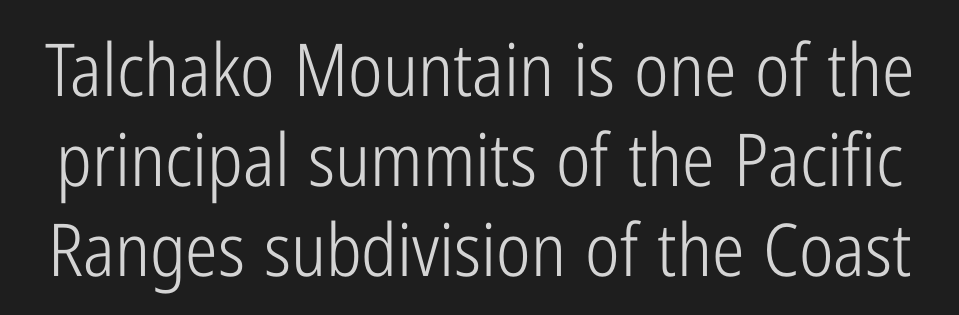
{"serif": "no", "italic": "no", "bold": "no", "weight": "light", "width": "condensed", "stroke_contrast": "low", "x_height": "medium", "monospaced": "no", "underline": "no", "line_spacing_ratio": 1.23, "letter_spacing": "normal", "letter_spacing_em": 0.0, "glyph_px": 73}
